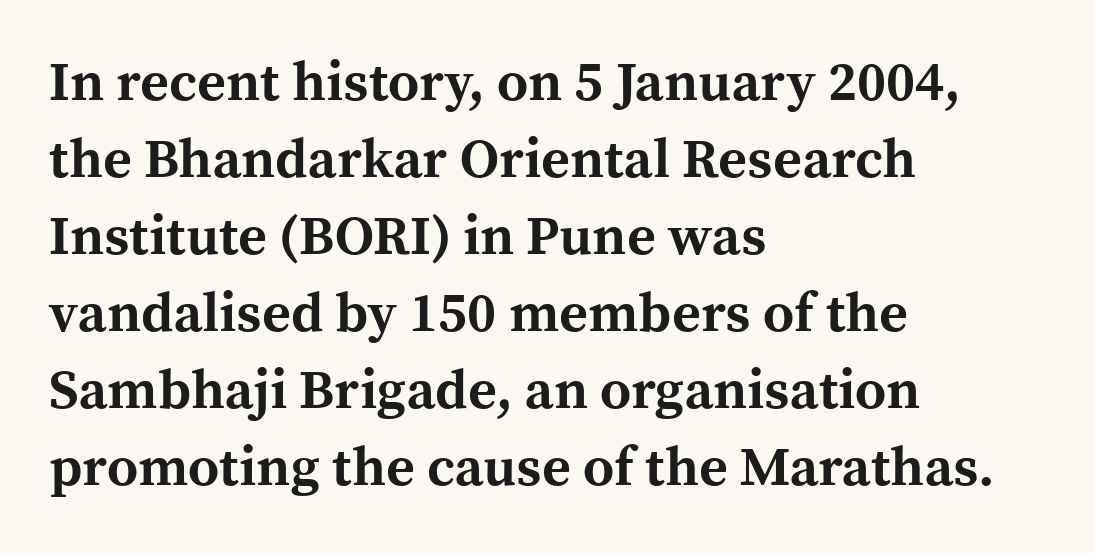
{"serif": "yes", "italic": "no", "bold": "yes", "weight": "bold", "width": "normal", "x_height": "medium", "monospaced": "no", "underline": "no", "align": "left", "line_spacing": "normal", "line_spacing_ratio": 1.4, "letter_spacing": "normal", "letter_spacing_em": 0.0, "glyph_px": 55}
